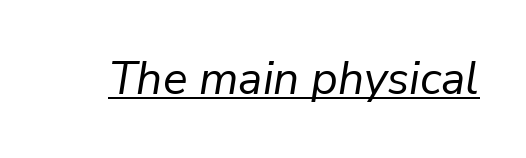
The image shows 46 px regular-weight type, italic (leaning right); set normal letter spacing, underlined; low stroke contrast and a medium x-height.
